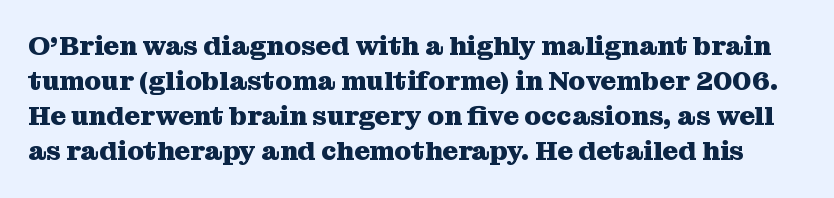
You could call the tracking neutral — neither tight nor loose. Each row of text sits above clean, open space. Quick note: not italic, upright. Each new line begins a customary step beneath the previous one. Summary of weight: heavy, a full bold.
